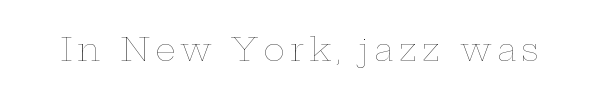
Q: Is the text bold? A: No.
Q: Is the text italic (slanted)? A: No, it is upright.
Q: Is the text underlined? A: No.
Q: Width (condensed, normal, or wide)? A: Wide.
Q: Stroke contrast? A: Low.
Q: x-height? A: Medium.
Q: Monospaced? A: No.
